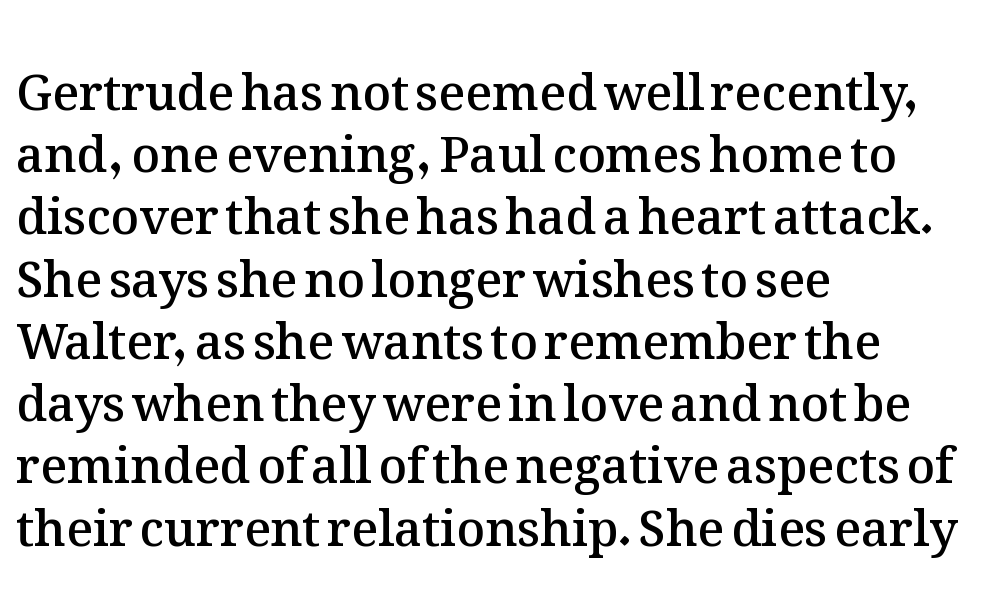
Q: Is the text bold? A: Semi-bold.
Q: Is the text italic (slanted)? A: No, it is upright.
Q: Is the text underlined? A: No.
Q: How is the paragraph aligned? A: Left-aligned.
Q: Is the spacing between letters normal or unusually wide? A: Normal.
Q: Is the spacing between lines tight, normal or loose? A: Normal.
Q: Width (condensed, normal, or wide)? A: Normal.
Q: Stroke contrast? A: Medium.
Q: x-height? A: Medium.
Q: Monospaced? A: No.
